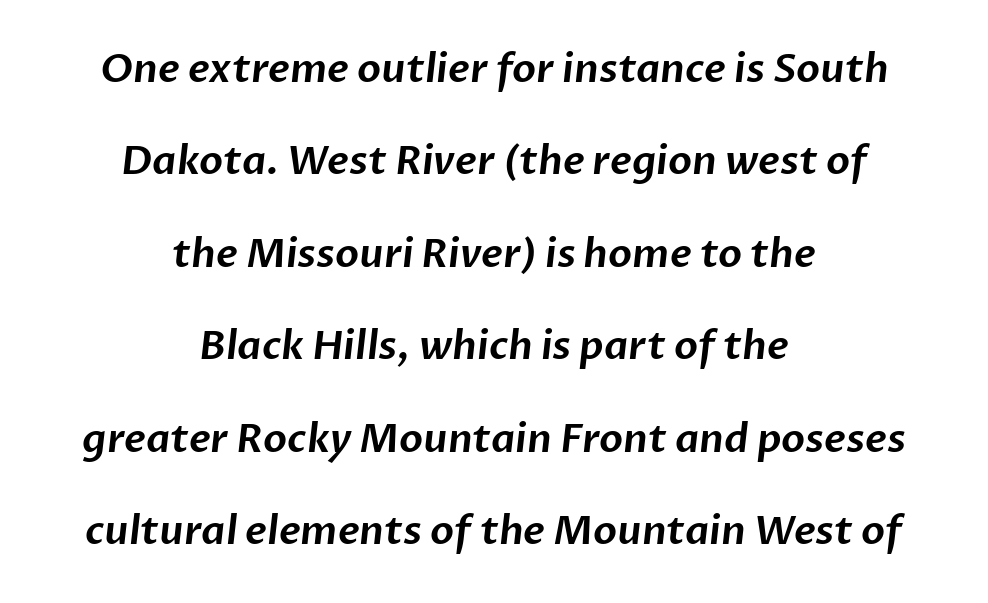
Q: Is the typeface a serif or a sans-serif typeface? A: Sans-serif.
Q: Is the text underlined? A: No.
Q: How is the paragraph aligned? A: Centered.
Q: Is the spacing between letters normal or unusually wide? A: Normal.
Q: Is the spacing between lines tight, normal or loose? A: Loose.
Q: Width (condensed, normal, or wide)? A: Normal.
Q: Stroke contrast? A: Low.
Q: x-height? A: Medium.
Q: Monospaced? A: No.
